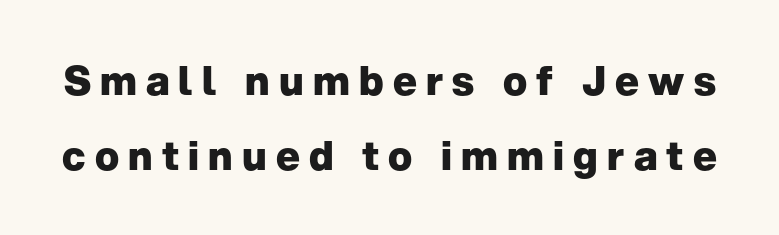
{"serif": "no", "italic": "no", "bold": "yes", "weight": "heavy", "width": "normal", "stroke_contrast": "low", "x_height": "medium", "monospaced": "no", "underline": "no", "line_spacing_ratio": 1.87, "letter_spacing": "wide", "letter_spacing_em": 0.23, "glyph_px": 40}
